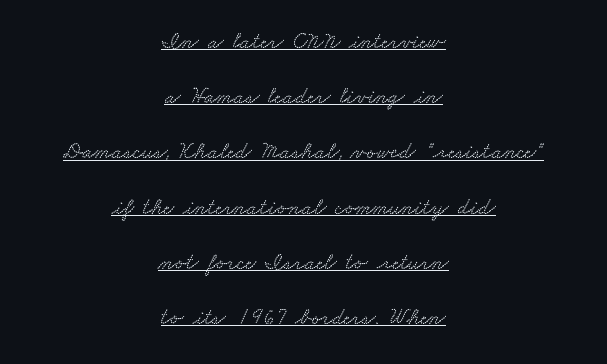
Q: Is the text underlined? A: Yes.
Q: How is the paragraph aligned? A: Centered.
Q: Is the spacing between letters normal or unusually wide? A: Normal.
Q: Is the spacing between lines tight, normal or loose? A: Loose.
